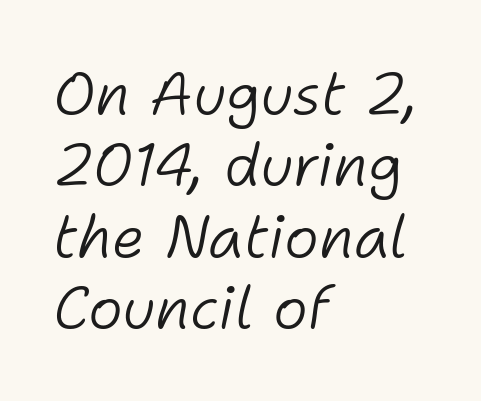
Q: Is the text bold? A: No.
Q: Is the text italic (slanted)? A: Yes, it leans right by about 11 degrees.
Q: Is the text underlined? A: No.
Q: How is the paragraph aligned? A: Left-aligned.
Q: Is the spacing between letters normal or unusually wide? A: Normal.
Q: Width (condensed, normal, or wide)? A: Normal.
Q: Stroke contrast? A: Low.
Q: x-height? A: Medium.
Q: Monospaced? A: No.
